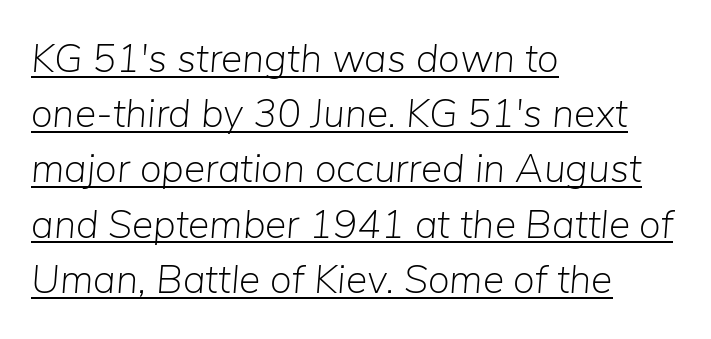
{"italic": "yes", "lean": "right", "slant_degrees": 5, "bold": "no", "weight": "light", "width": "normal", "stroke_contrast": "low", "x_height": "medium", "monospaced": "no", "underline": "yes", "align": "left", "line_spacing": "normal", "line_spacing_ratio": 1.38, "letter_spacing": "normal", "letter_spacing_em": 0.0, "glyph_px": 40}
